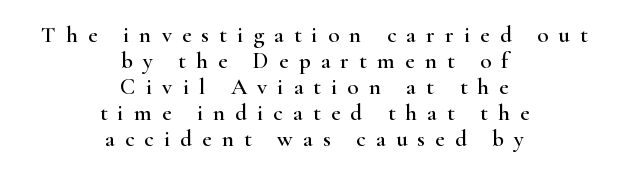
{"italic": "no", "underline": "no", "align": "center", "line_spacing": "tight", "line_spacing_ratio": 1.13, "letter_spacing": "wide", "letter_spacing_em": 0.44, "glyph_px": 23}
